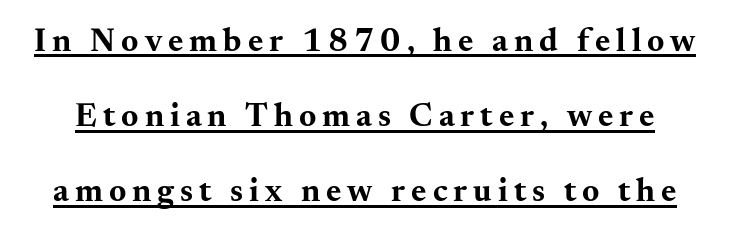
The image shows 33 px bold, wide serif type, upright; set loose line spacing (2.28x), underlined; medium stroke contrast and a small x-height.
